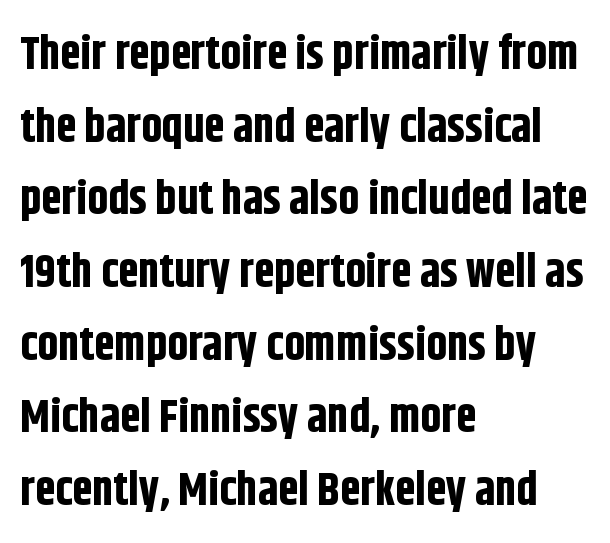
Q: Is the text bold? A: Yes.
Q: Is the text italic (slanted)? A: No, it is upright.
Q: Is the typeface a serif or a sans-serif typeface? A: Sans-serif.
Q: Is the text underlined? A: No.
Q: How is the paragraph aligned? A: Left-aligned.
Q: Is the spacing between letters normal or unusually wide? A: Normal.
Q: Is the spacing between lines tight, normal or loose? A: Normal.
Q: Width (condensed, normal, or wide)? A: Condensed.
Q: Stroke contrast? A: Low.
Q: x-height? A: Large.
Q: Monospaced? A: No.
